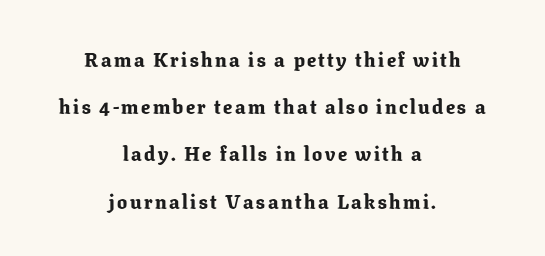
Q: Is the text bold? A: Yes.
Q: Is the text italic (slanted)? A: No, it is upright.
Q: Is the text underlined? A: No.
Q: How is the paragraph aligned? A: Centered.
Q: Is the spacing between lines tight, normal or loose? A: Loose.
